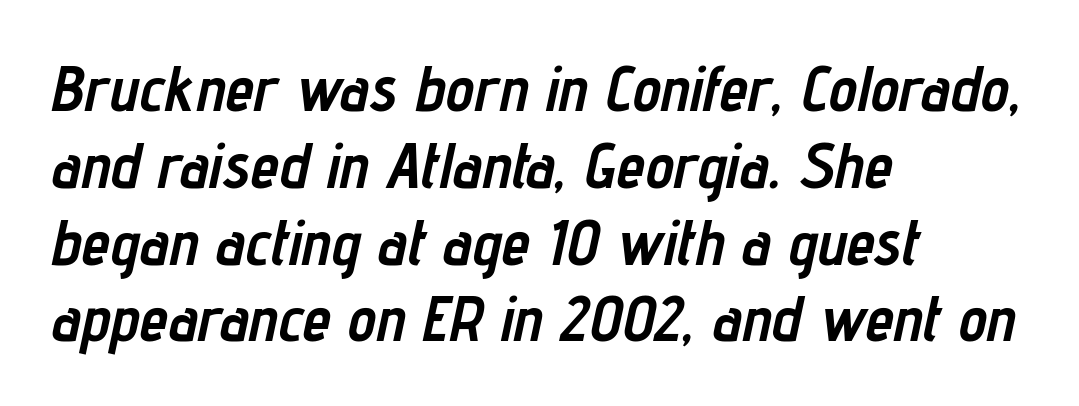
This sample has the flowing, uneven cadence of proportional lettering. Slanted lettering throughout. Honestly, the letter spacing is just normal — you wouldn't notice it. The paragraph has a hard left edge and a soft right edge. The passage shown is emphatically bold. The baseline area is clear.
